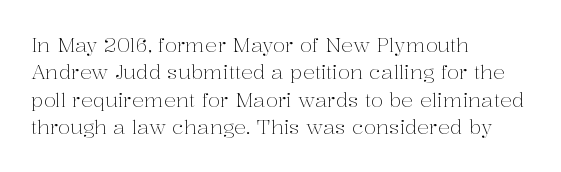
Caption: standard tracking, unaltered. Alignment: flush left. Line spacing here is normal. Weight: not bold — regular or lighter.
